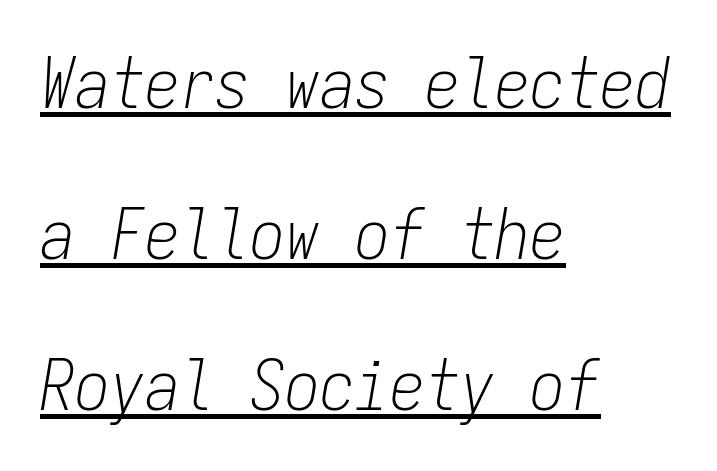
{"italic": "yes", "lean": "right", "slant_degrees": 9, "bold": "no", "weight": "light", "width": "condensed", "stroke_contrast": "low", "x_height": "medium", "monospaced": "yes", "underline": "yes", "align": "left", "line_spacing": "loose", "line_spacing_ratio": 2.16, "letter_spacing": "normal", "letter_spacing_em": 0.0, "glyph_px": 70}
